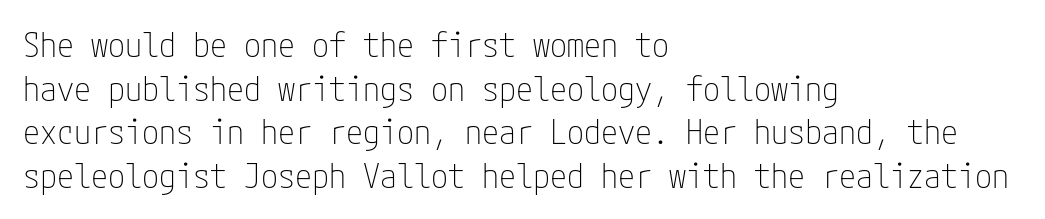
The letters sit at their default tracking, neither squeezed nor spread. Ordinary non-slanted type is in use. If you drew a ruler down the left edge, every line would touch it. Ink coverage per letter is moderate at most. Compared with typical paragraphs, the rows here are spaced about the same. Rule under the text: the space is simply empty.
